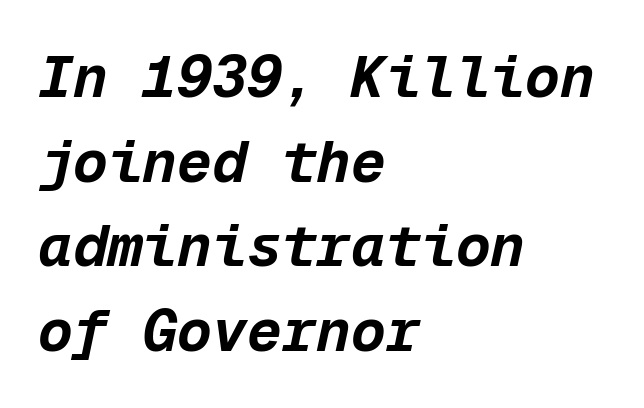
{"italic": "yes", "lean": "right", "slant_degrees": 12, "bold": "yes", "weight": "bold", "width": "normal", "stroke_contrast": "low", "x_height": "medium", "monospaced": "yes", "underline": "no", "align": "left", "line_spacing": "normal", "line_spacing_ratio": 1.46, "letter_spacing": "normal", "letter_spacing_em": 0.0, "glyph_px": 58}
